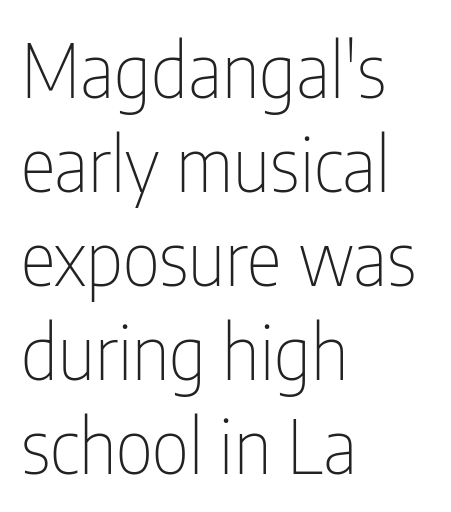
Do the characters align in a grid? No, the font is proportional. Is the type heavy? It reads as light-to-regular instead. A typesetter would mark this as roman, not italic. Descender tails drop into unmarked territory.
